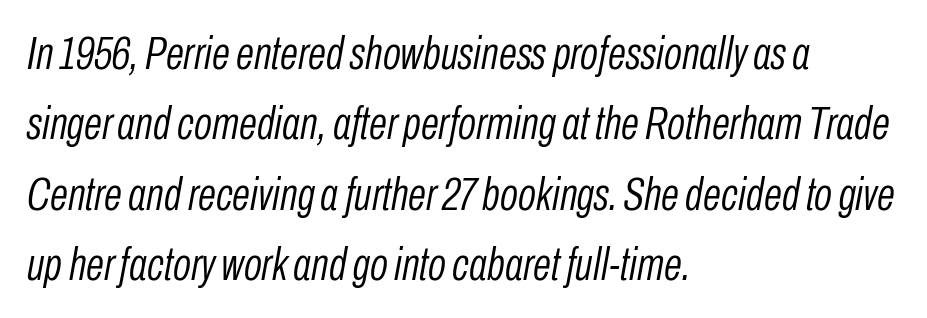
Here the designer chose a conventional face with non-uniform glyph widths. The strokes are not fattened; the text isn't bold. The letters are slanted; this is an italic face. Short note: letters normally spaced.
